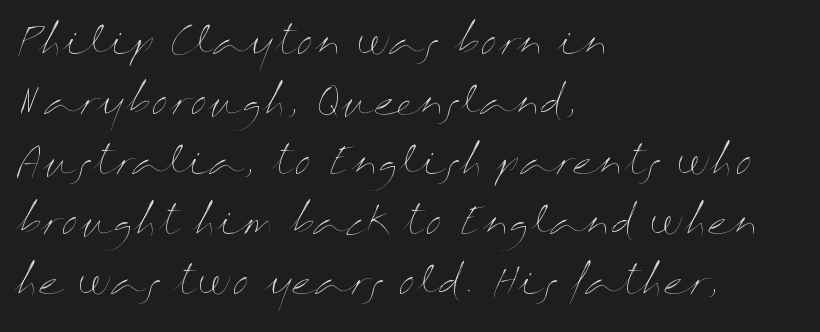
This sample is left-justified, so line endings fall wherever the words run out. Each word holds together tightly as a unit, with standard inter-letter gaps. Descenders hang freely into open space. The face looks like a standard text weight, possibly lighter. The face used here is proportionally spaced, like ordinary book or web type.
